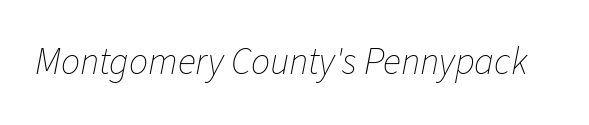
{"italic": "yes", "lean": "right", "slant_degrees": 11, "bold": "no", "weight": "thin", "width": "normal", "stroke_contrast": "low", "x_height": "medium", "monospaced": "no", "underline": "no", "letter_spacing": "normal", "letter_spacing_em": 0.0, "glyph_px": 38}
